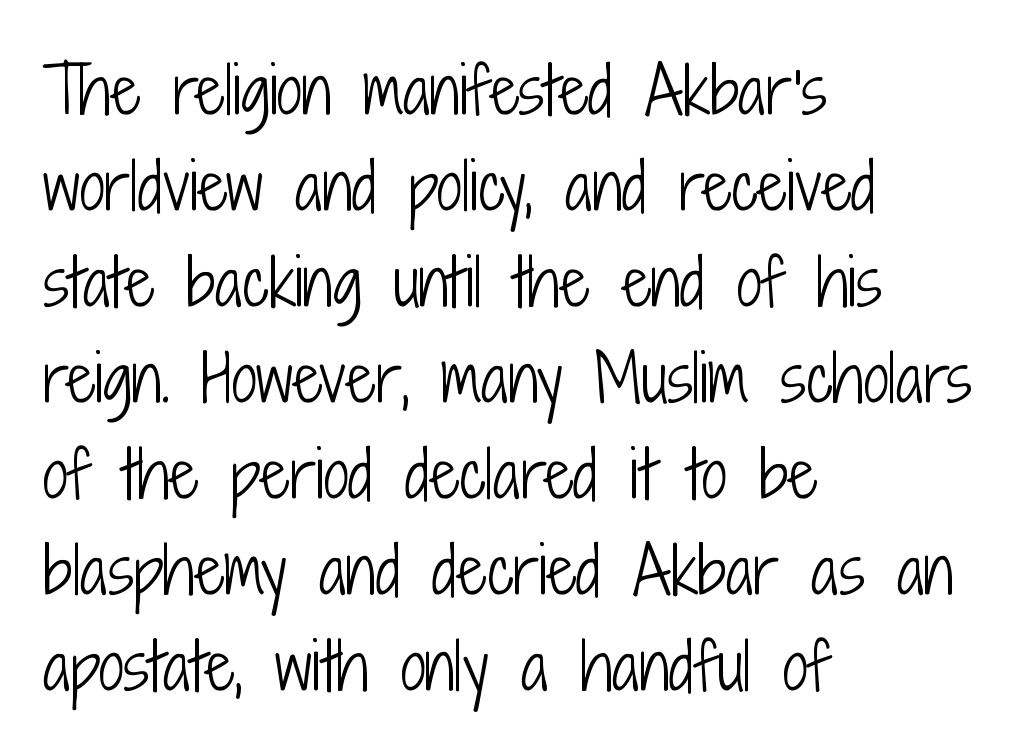
Check where the strokes stop: nothing finishes them off — pure sans. Is the block centered? No — it sits flush against the left margin. Spacing verdict: proportional, widths tailored to each character. Each new line begins a customary step beneath the previous one.
